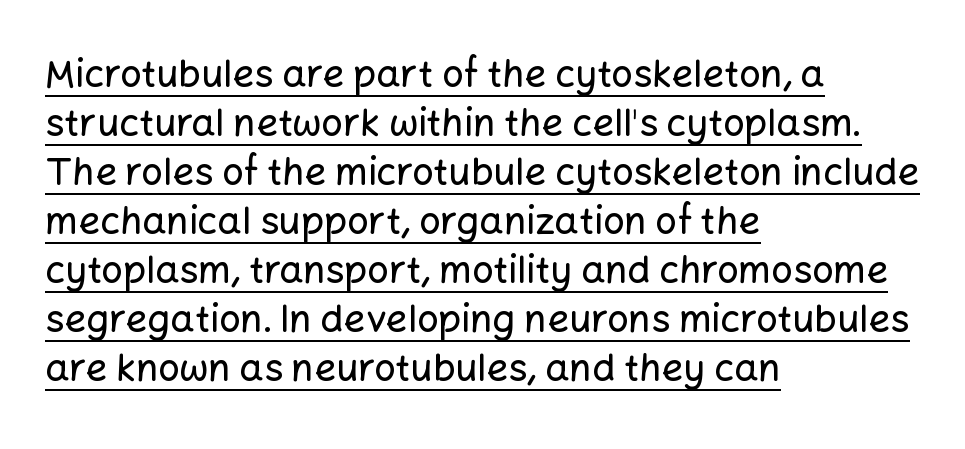
Q: Is the text italic (slanted)? A: No, it is upright.
Q: Is the typeface a serif or a sans-serif typeface? A: Sans-serif.
Q: Is the text underlined? A: Yes.
Q: How is the paragraph aligned? A: Left-aligned.
Q: Is the spacing between letters normal or unusually wide? A: Normal.
Q: Is the spacing between lines tight, normal or loose? A: Normal.
Q: Width (condensed, normal, or wide)? A: Normal.
Q: Stroke contrast? A: Low.
Q: x-height? A: Medium.
Q: Monospaced? A: No.
